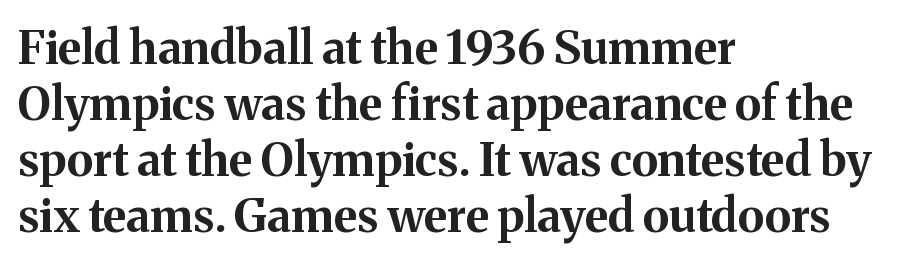
{"serif": "yes", "italic": "no", "bold": "yes", "weight": "bold", "width": "normal", "stroke_contrast": "medium", "x_height": "medium", "monospaced": "no", "underline": "no", "align": "left", "line_spacing_ratio": 1.22, "letter_spacing": "normal", "letter_spacing_em": 0.0, "glyph_px": 46}
